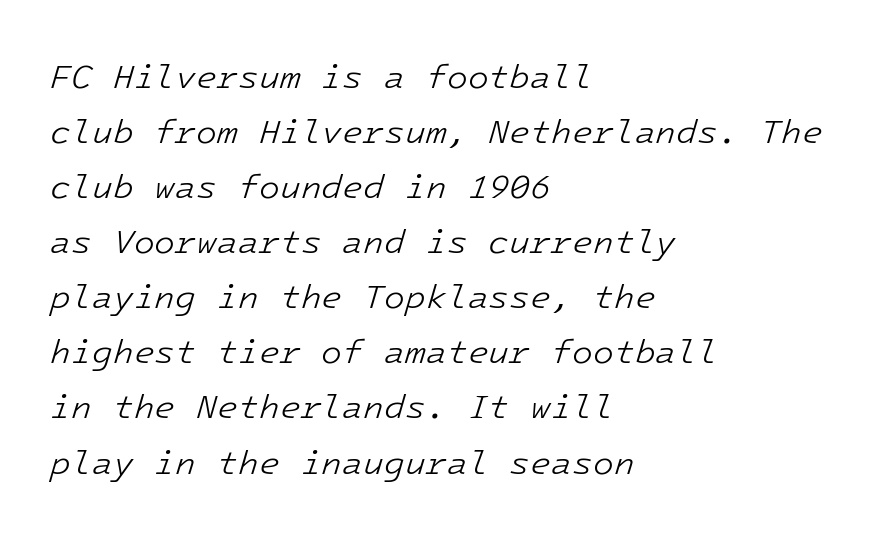
Q: Is the text bold? A: No.
Q: Is the text italic (slanted)? A: Yes, it leans right by about 16 degrees.
Q: Is the text underlined? A: No.
Q: How is the paragraph aligned? A: Left-aligned.
Q: Is the spacing between letters normal or unusually wide? A: Normal.
Q: Is the spacing between lines tight, normal or loose? A: Normal.
Q: Width (condensed, normal, or wide)? A: Normal.
Q: Stroke contrast? A: Low.
Q: x-height? A: Medium.
